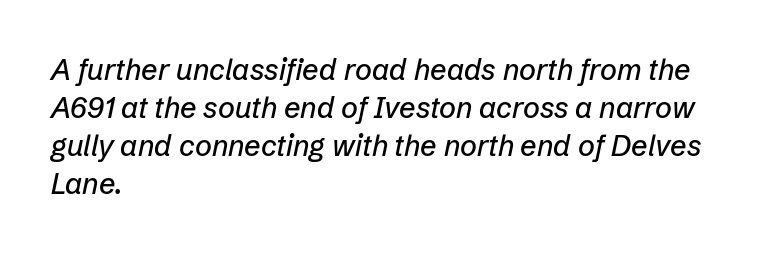
The image shows 29 px text type, italic (leaning right); set left-aligned, normal line spacing (1.31x), normal letter spacing, not underlined; low stroke contrast and a medium x-height.
